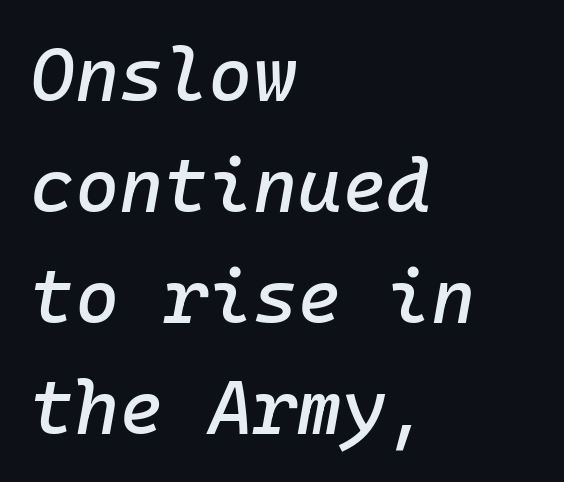
{"italic": "yes", "lean": "right", "slant_degrees": 10, "width": "normal", "stroke_contrast": "low", "x_height": "medium", "underline": "no", "align": "left", "line_spacing": "normal", "line_spacing_ratio": 1.46, "letter_spacing": "normal", "letter_spacing_em": 0.0, "glyph_px": 76}
